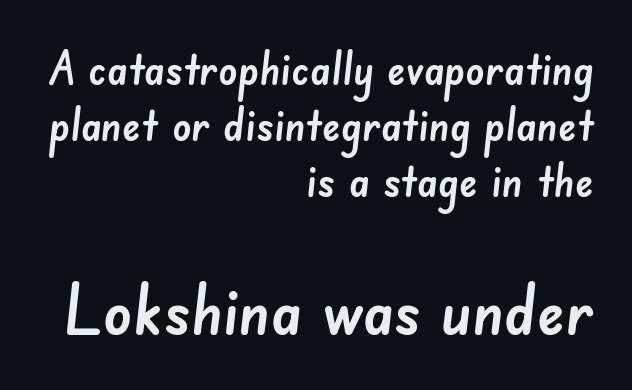
{"serif": "no", "width": "normal", "stroke_contrast": "low", "x_height": "small", "monospaced": "no", "underline": "no", "align": "right", "line_spacing_ratio": 1.19, "letter_spacing": "normal", "letter_spacing_em": 0.0, "larger_block": "second", "size_ratio": 1.51, "glyph_px": 71}
